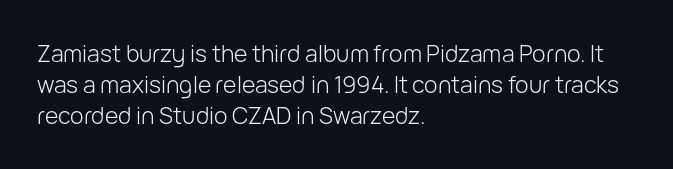
Posture: upright roman. The ragged edge is on the right, which tells us the setting is flush left. Reading down the column, the eye jumps a familiar distance to each next line. The specimen omits any rule beneath the text block's lines. The face looks like a standard text weight, possibly lighter.
